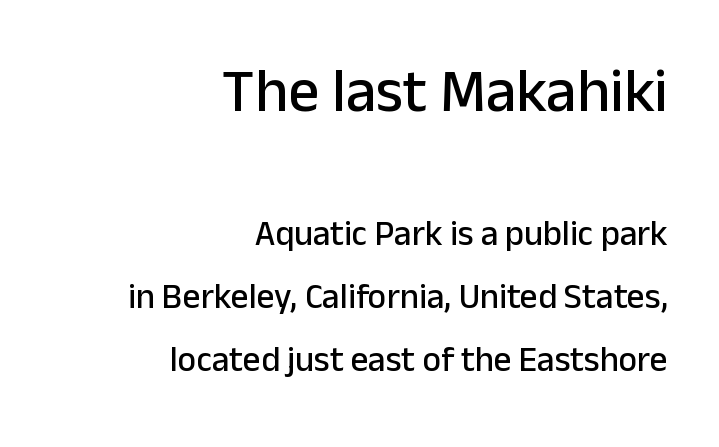
The image shows 61 px sans-serif type, upright; set right-aligned, line spacing 1.8x, normal letter spacing, not underlined; the first (top) block is 1.74x larger; low stroke contrast and a medium x-height.
